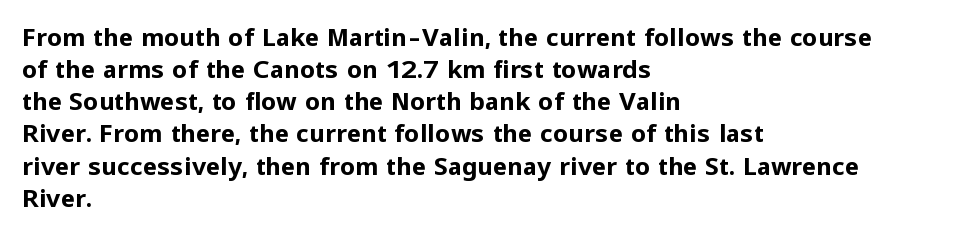
Q: Is the text bold? A: Yes.
Q: Is the text italic (slanted)? A: No, it is upright.
Q: Is the text underlined? A: No.
Q: How is the paragraph aligned? A: Left-aligned.
Q: Is the spacing between letters normal or unusually wide? A: Normal.
Q: Is the spacing between lines tight, normal or loose? A: Normal.
